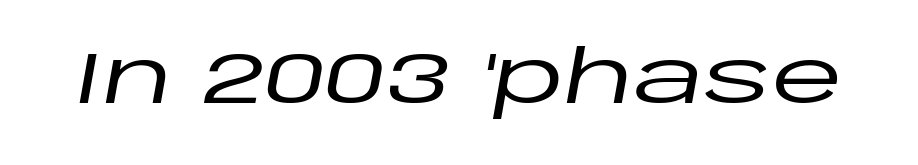
Q: Is the text italic (slanted)? A: Yes, it leans right by about 10 degrees.
Q: Is the text underlined? A: No.
Q: Is the spacing between letters normal or unusually wide? A: Normal.
Q: Width (condensed, normal, or wide)? A: Wide.
Q: Stroke contrast? A: Low.
Q: x-height? A: Large.
Q: Monospaced? A: No.
